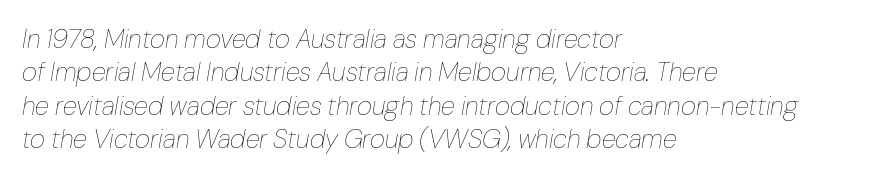
{"italic": "yes", "lean": "right", "slant_degrees": 10, "bold": "no", "underline": "no", "align": "left", "line_spacing": "normal", "line_spacing_ratio": 1.28, "letter_spacing": "normal", "letter_spacing_em": 0.0, "glyph_px": 26}
